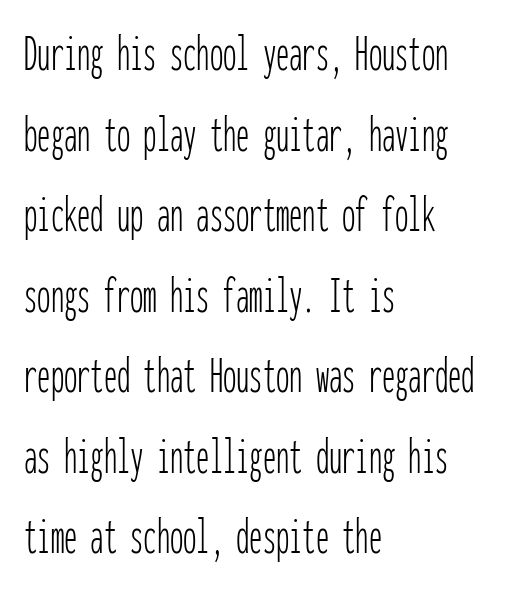
{"serif": "no", "italic": "no", "bold": "no", "weight": "thin", "width": "condensed", "stroke_contrast": "low", "x_height": "medium", "monospaced": "yes", "underline": "no", "align": "left", "line_spacing": "normal", "line_spacing_ratio": 1.52, "letter_spacing": "normal", "letter_spacing_em": 0.0, "glyph_px": 53}
